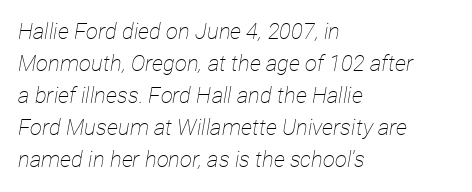
Q: Is the text bold? A: No.
Q: Is the text italic (slanted)? A: Yes, it leans right by about 12 degrees.
Q: Is the text underlined? A: No.
Q: How is the paragraph aligned? A: Left-aligned.
Q: Is the spacing between letters normal or unusually wide? A: Normal.
Q: Is the spacing between lines tight, normal or loose? A: Normal.
